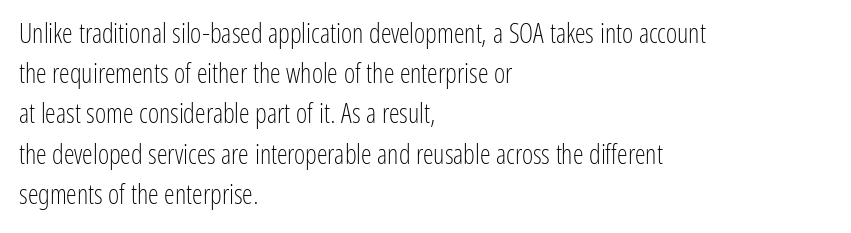
Q: Is the text bold? A: No.
Q: Is the text italic (slanted)? A: No, it is upright.
Q: Is the text underlined? A: No.
Q: How is the paragraph aligned? A: Left-aligned.
Q: Is the spacing between letters normal or unusually wide? A: Normal.
Q: Is the spacing between lines tight, normal or loose? A: Normal.
